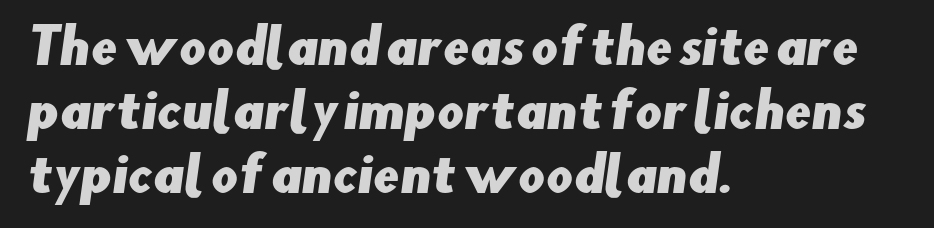
The image shows 47 px sans-serif type; set left-aligned, normal line spacing (1.36x), normal letter spacing, not underlined; low stroke contrast and a small x-height.
